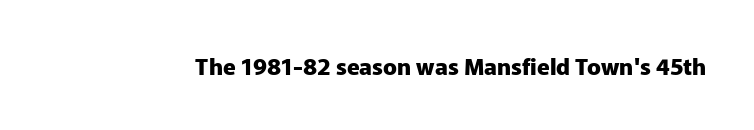
The image shows 23 px bold type, upright; set normal letter spacing, not underlined.
